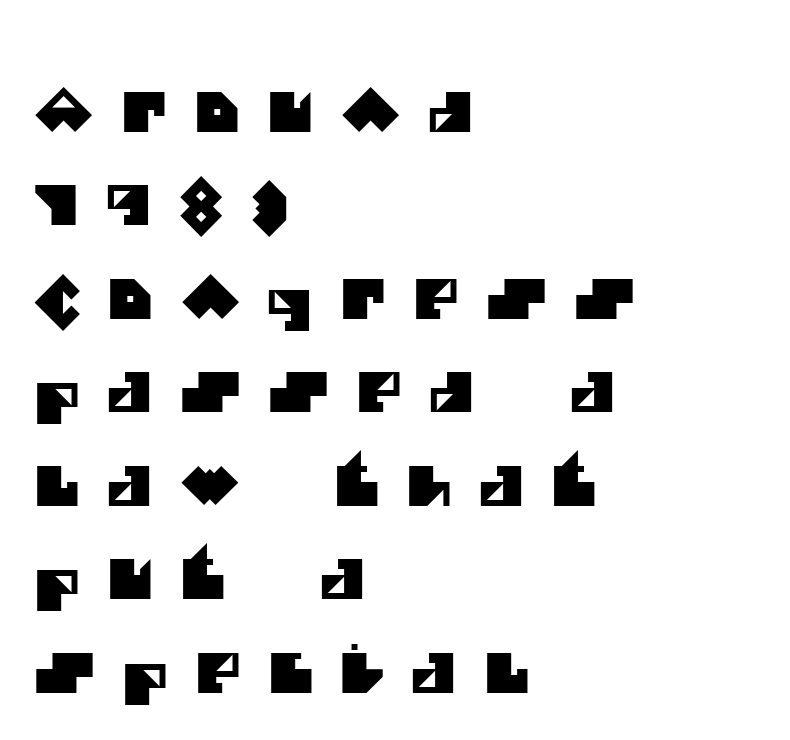
Spacing verdict: proportional, widths tailored to each character. The designer left line spacing at the default. Every row of glyphs begins at an identical x-position on the left. A clean baseline with only descenders dipping below it.
